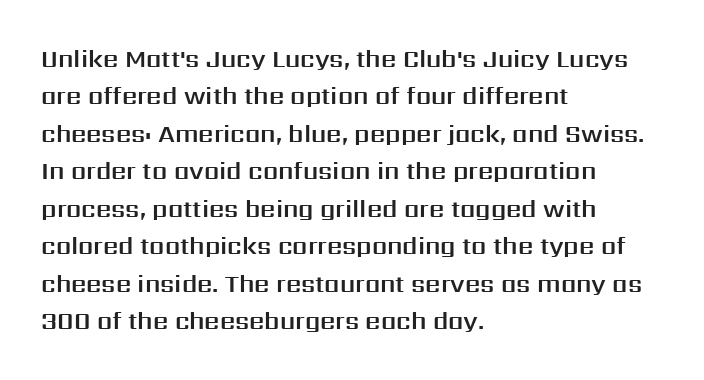
{"italic": "no", "underline": "no", "align": "left", "line_spacing": "normal", "line_spacing_ratio": 1.56, "letter_spacing": "normal", "letter_spacing_em": 0.0, "glyph_px": 24}
